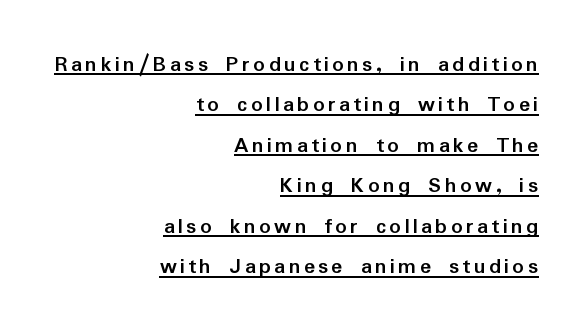
Q: Is the text bold? A: Yes.
Q: Is the text italic (slanted)? A: No, it is upright.
Q: Is the text underlined? A: Yes.
Q: How is the paragraph aligned? A: Right-aligned.
